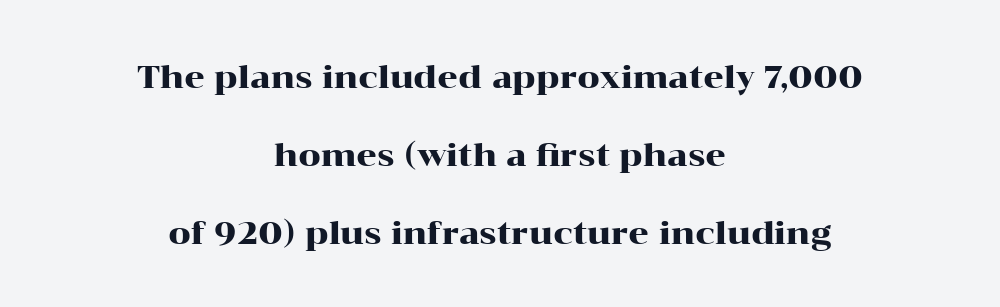
Between one letter and the next there's only the usual sliver of space. These lines are rendered in a variable-pitch font. The type sits square on the baseline with zero lean. Unmarked baselines from the first word to the last.
